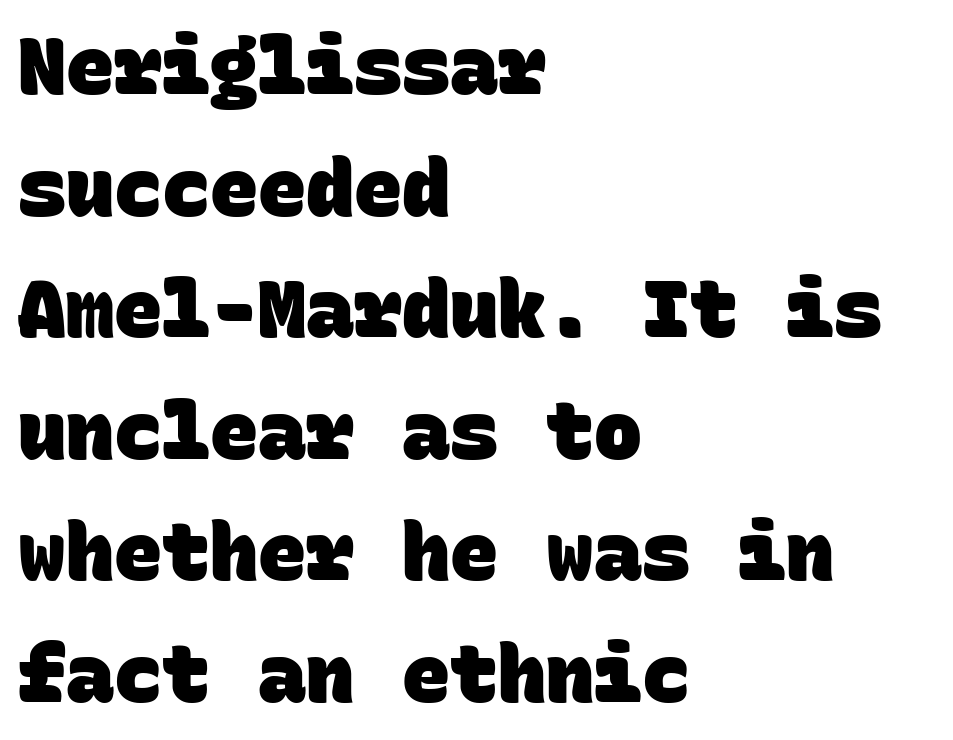
{"serif": "no", "bold": "yes", "weight": "heavy", "width": "normal", "stroke_contrast": "low", "x_height": "large", "monospaced": "yes", "underline": "no", "align": "left", "line_spacing": "normal", "line_spacing_ratio": 1.52, "letter_spacing": "normal", "letter_spacing_em": 0.0, "glyph_px": 80}
